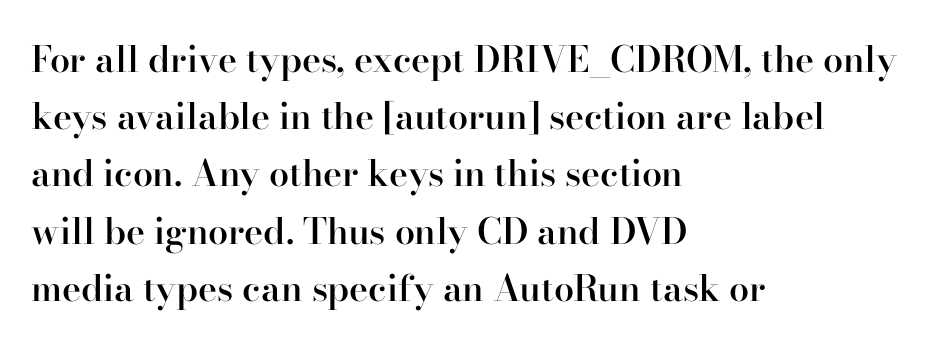
The image shows 36 px semibold serif type, upright; set left-aligned, normal line spacing (1.59x), normal letter spacing, not underlined; high stroke contrast and a small x-height.
